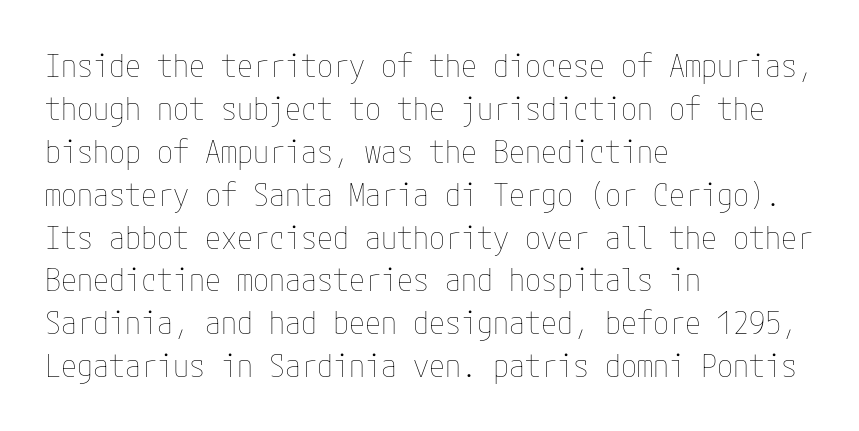
The image shows 32 px thin, condensed type, upright; set left-aligned, normal line spacing (1.34x), normal letter spacing, not underlined; low stroke contrast and a medium x-height.
